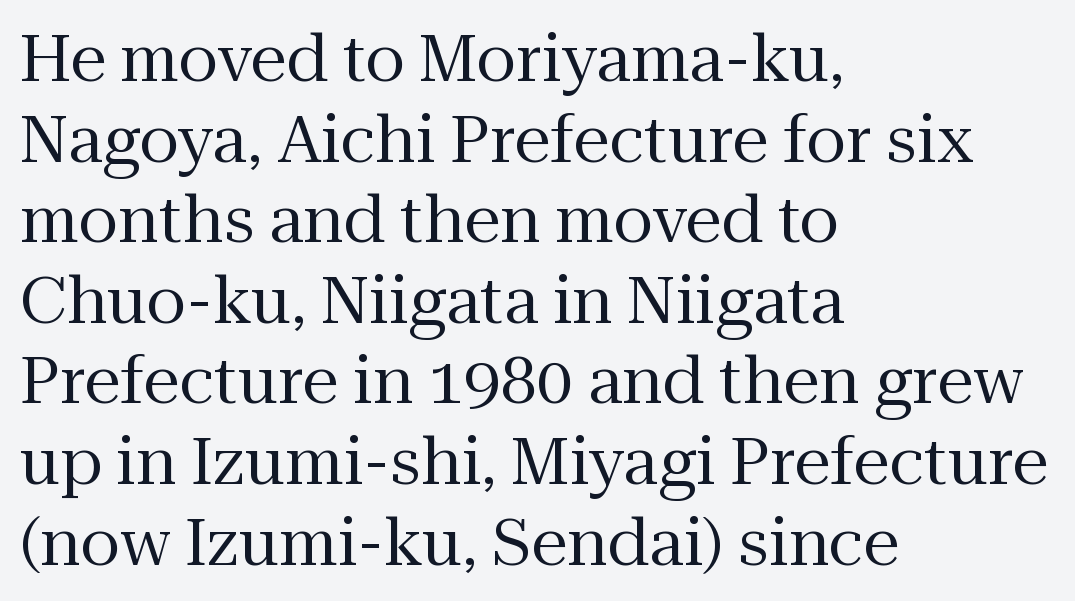
Little horizontal feet cap the strokes, marking this as serif type. The lines in this sample share a left origin and differ only in where they stop. A light-to-regular cut is what we see here. A typesetter would call this zero additional tracking.
